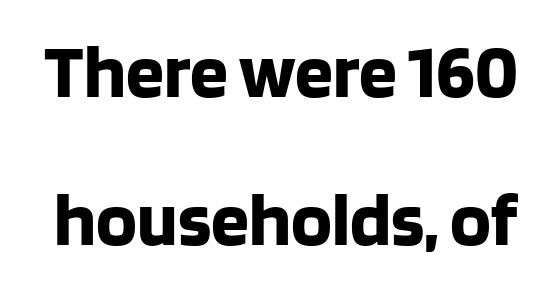
{"serif": "no", "italic": "no", "bold": "yes", "weight": "bold", "width": "normal", "stroke_contrast": "low", "x_height": "large", "monospaced": "no", "underline": "no", "line_spacing": "loose", "line_spacing_ratio": 1.95, "letter_spacing": "normal", "letter_spacing_em": 0.0, "glyph_px": 76}
